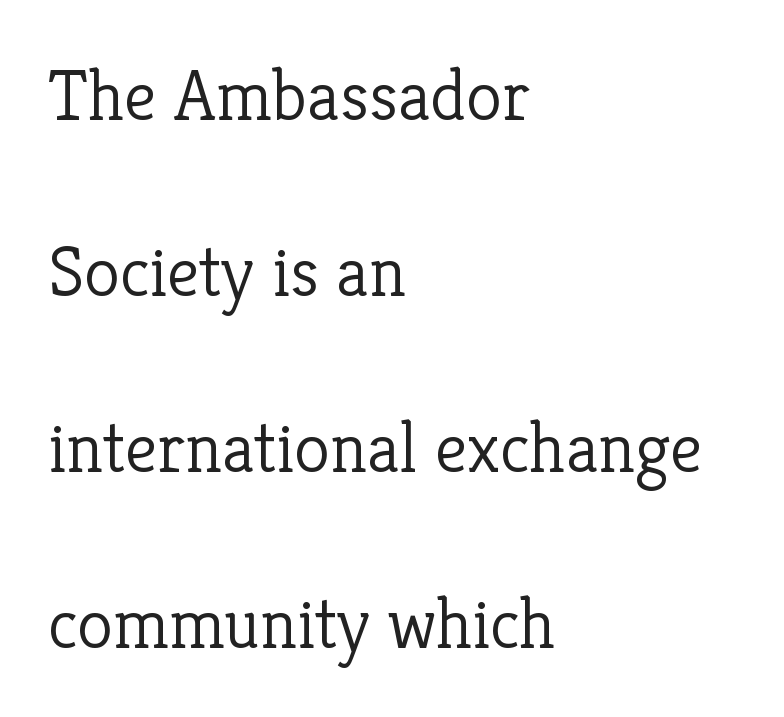
{"serif": "yes", "italic": "no", "bold": "no", "weight": "light", "width": "normal", "stroke_contrast": "low", "x_height": "medium", "monospaced": "no", "underline": "no", "align": "left", "line_spacing": "loose", "line_spacing_ratio": 2.41, "letter_spacing": "normal", "letter_spacing_em": 0.0, "glyph_px": 73}
